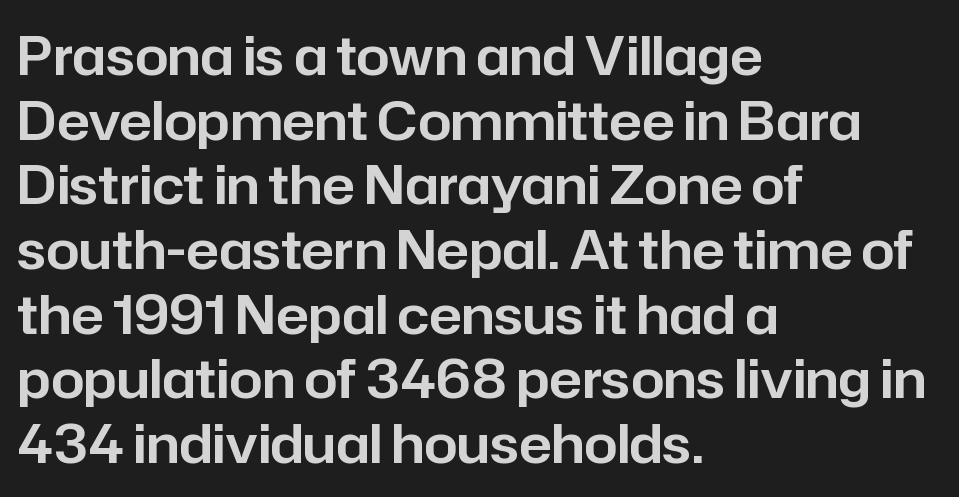
The image shows 53 px sans-serif type, upright; set left-aligned, line spacing 1.22x, normal letter spacing, not underlined; low stroke contrast and a medium x-height.
